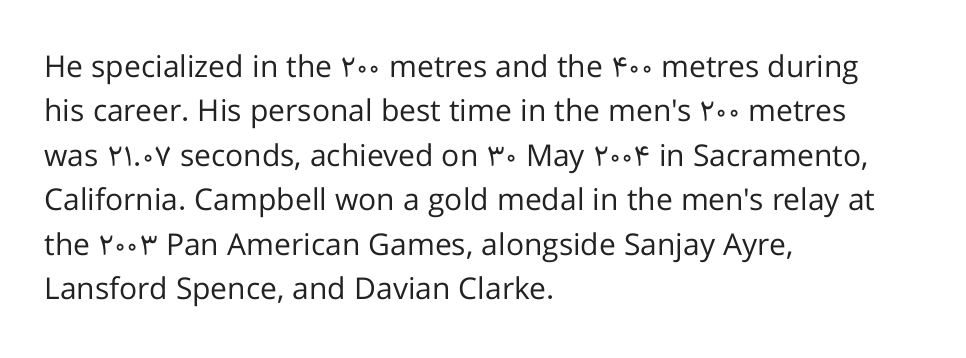
All the whitespace from short lines collects on the right. Check under the words: just untouched page. The horizontal fit of the characters is conventional and even. Grotesque or geometric, the face here clearly has no serifs.
